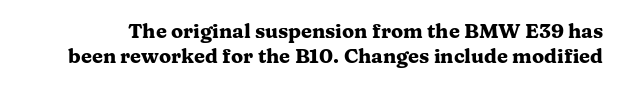
Q: Is the text bold? A: Yes.
Q: Is the text italic (slanted)? A: No, it is upright.
Q: Is the text underlined? A: No.
Q: Is the spacing between letters normal or unusually wide? A: Normal.
Q: Is the spacing between lines tight, normal or loose? A: Normal.
